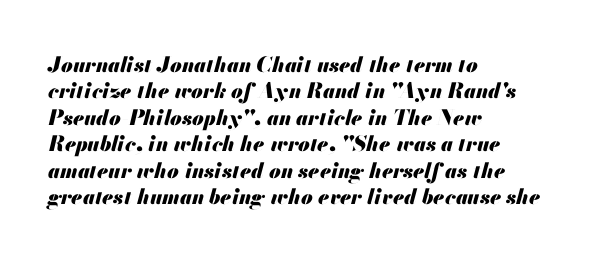
Q: Is the text bold? A: Yes.
Q: Is the text italic (slanted)? A: Yes, it leans right by about 13 degrees.
Q: Is the text underlined? A: No.
Q: How is the paragraph aligned? A: Left-aligned.
Q: Is the spacing between letters normal or unusually wide? A: Normal.
Q: Is the spacing between lines tight, normal or loose? A: Normal.
